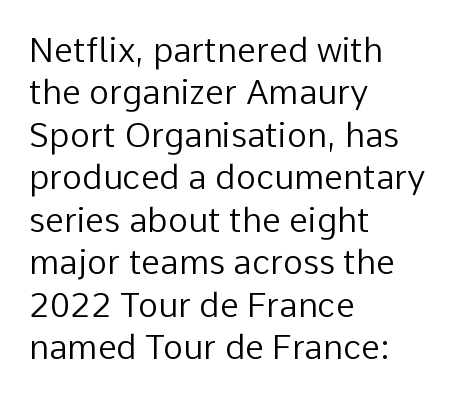
Q: Is the text bold? A: No.
Q: Is the text italic (slanted)? A: No, it is upright.
Q: Is the typeface a serif or a sans-serif typeface? A: Sans-serif.
Q: Is the text underlined? A: No.
Q: How is the paragraph aligned? A: Left-aligned.
Q: Is the spacing between letters normal or unusually wide? A: Normal.
Q: Is the spacing between lines tight, normal or loose? A: Normal.
Q: Width (condensed, normal, or wide)? A: Normal.
Q: Stroke contrast? A: Low.
Q: x-height? A: Medium.
Q: Monospaced? A: No.
